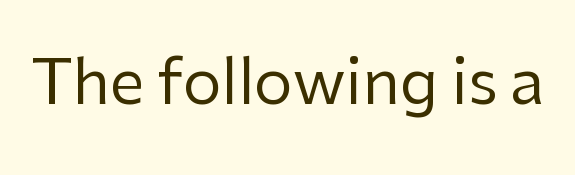
You could not count columns in this text — the font is proportionally spaced. The letters sit at their default tracking, neither squeezed nor spread. Anything drawn beneath the words? Only blank space. Upright lettering throughout. I'd call this a sans setting — the letters go barefoot. Is the stroke heavy? The answer is a plain regular-or-lighter.
